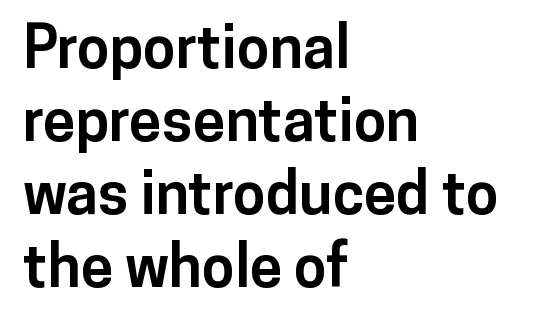
Q: Is the text bold? A: Yes.
Q: Is the text italic (slanted)? A: No, it is upright.
Q: Is the typeface a serif or a sans-serif typeface? A: Sans-serif.
Q: Is the text underlined? A: No.
Q: How is the paragraph aligned? A: Left-aligned.
Q: Is the spacing between letters normal or unusually wide? A: Normal.
Q: Width (condensed, normal, or wide)? A: Normal.
Q: Stroke contrast? A: Low.
Q: x-height? A: Medium.
Q: Monospaced? A: No.
